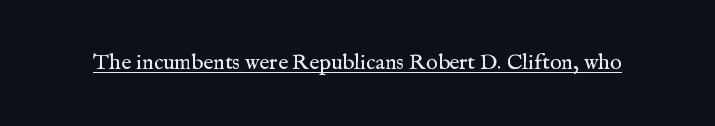
Q: Is the text bold? A: No.
Q: Is the text italic (slanted)? A: No, it is upright.
Q: Is the text underlined? A: Yes.
Q: Is the spacing between letters normal or unusually wide? A: Normal.
